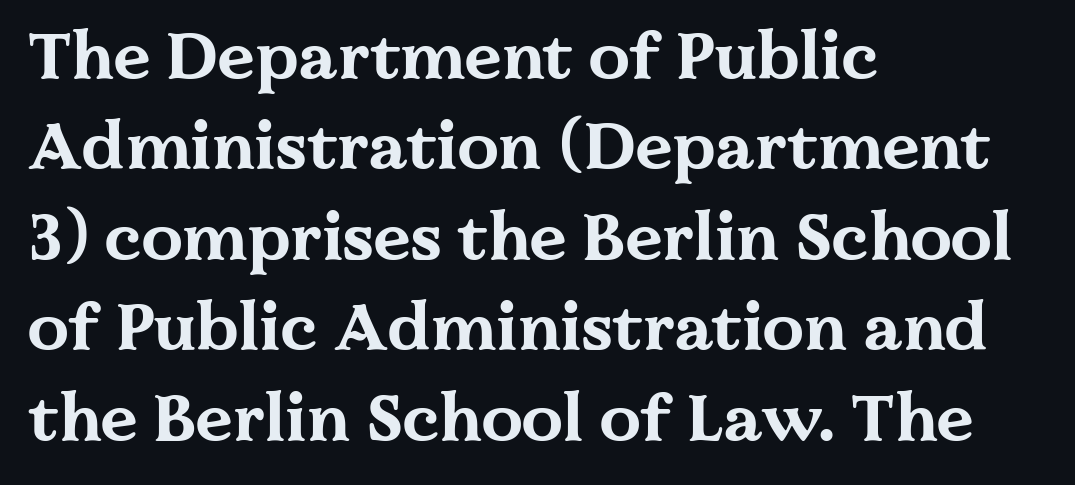
{"serif": "yes", "italic": "no", "bold": "yes", "weight": "bold", "width": "wide", "stroke_contrast": "medium", "x_height": "medium", "monospaced": "no", "underline": "no", "align": "left", "line_spacing": "normal", "line_spacing_ratio": 1.37, "letter_spacing": "normal", "letter_spacing_em": 0.0, "glyph_px": 66}
